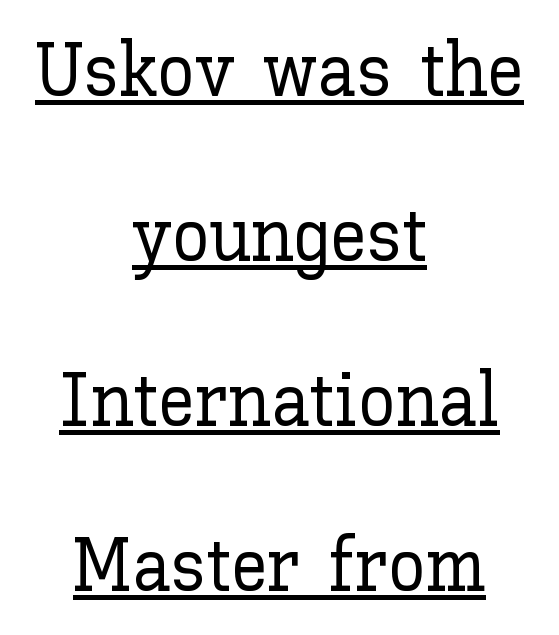
The passage shown is typed in a proportional face where columns would drift. If you drew a line through each stem, it would be perfectly vertical. The string is rendered with underlining switched on. The tracking reads as untouched default to a designer's eye.
